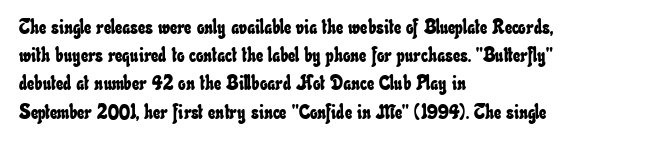
The image shows 20 px text type; set left-aligned, normal line spacing (1.41x), normal letter spacing, not underlined.
